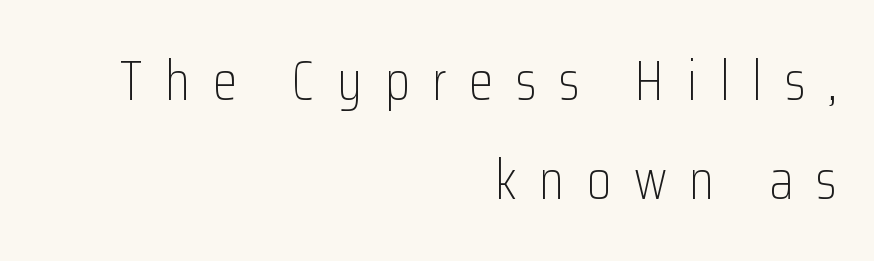
The image shows 55 px light, condensed sans-serif type, upright; set right-aligned, line spacing 1.8x, unusually wide letter spacing (+0.41 em), not underlined; low stroke contrast and a medium x-height.
